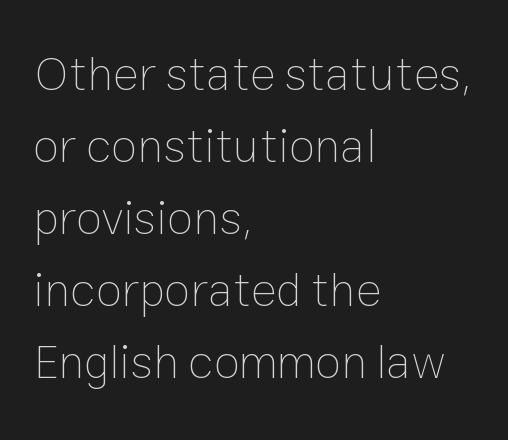
If you drew a line through each stem, it would be perfectly vertical. This block has exactly the height ordinary leading produces. The letters advance in unequal steps, a hallmark of proportional type. One-word summary of the alignment: left.
